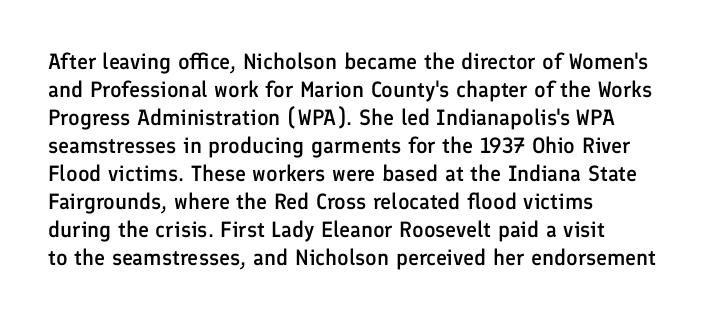
{"italic": "no", "bold": "semi", "underline": "no", "align": "left", "line_spacing": "normal", "line_spacing_ratio": 1.27, "letter_spacing": "normal", "letter_spacing_em": 0.0, "glyph_px": 22}
